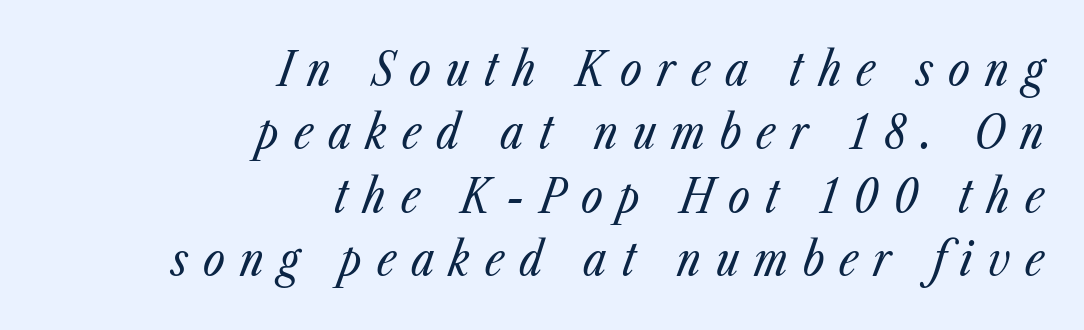
The image shows 47 px regular-weight, condensed type, italic (leaning right); set right-aligned, normal line spacing (1.35x), unusually wide letter spacing (+0.32 em), not underlined; low stroke contrast and a medium x-height.
